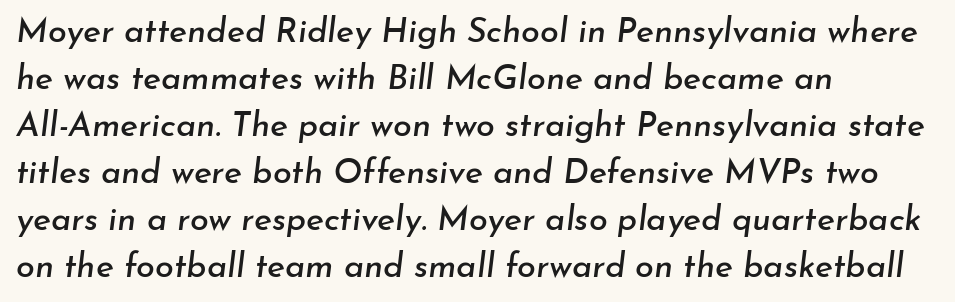
{"italic": "yes", "lean": "right", "slant_degrees": 7, "width": "normal", "stroke_contrast": "low", "x_height": "small", "monospaced": "no", "underline": "no", "align": "left", "line_spacing": "normal", "line_spacing_ratio": 1.38, "letter_spacing": "normal", "letter_spacing_em": 0.0, "glyph_px": 34}
